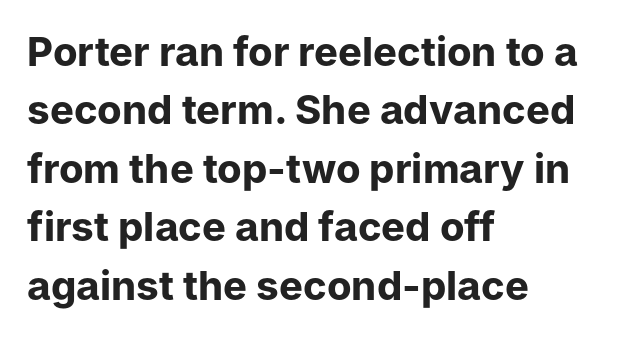
The compositor pushed each line to the left boundary. Caption: standard tracking, unaltered. A clean baseline with only descenders dipping below it. Varying glyph widths throughout — classic text-font behaviour. Reading down the column, the eye jumps a familiar distance to each next line. A dark, heavy texture on the line: the type is bold.
